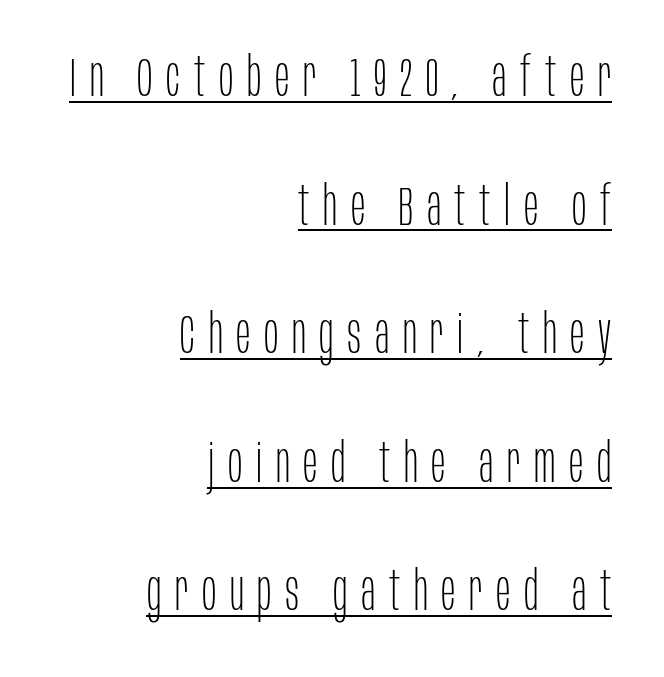
The image shows 54 px thin, condensed sans-serif type, upright; set right-aligned, loose line spacing (2.38x), unusually wide letter spacing (+0.25 em), underlined; low stroke contrast and a large x-height.
